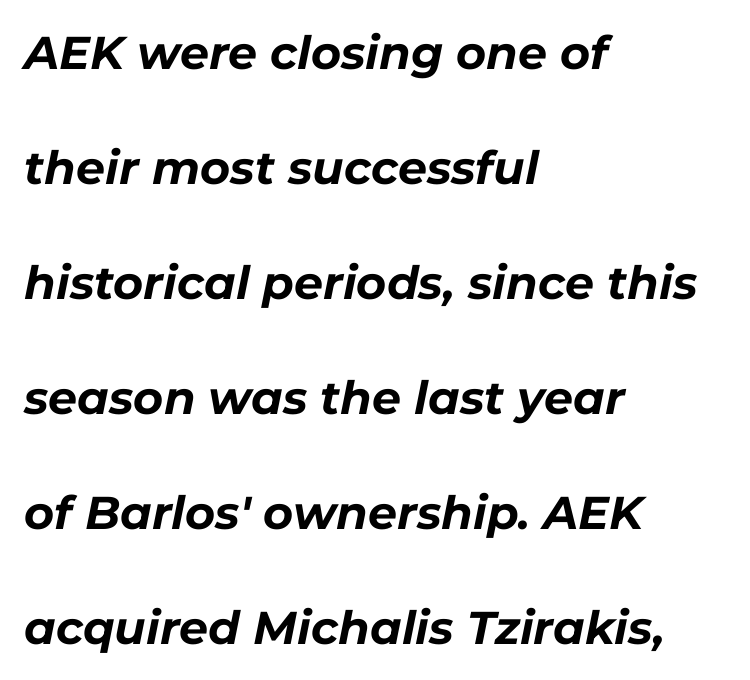
The image shows 46 px bold type, italic (leaning right); set left-aligned, loose line spacing (2.5x), normal letter spacing, not underlined; low stroke contrast and a medium x-height.
